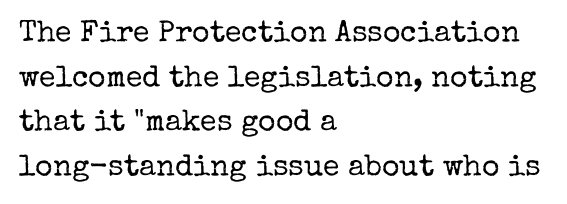
Q: Is the text bold? A: No.
Q: Is the text italic (slanted)? A: No, it is upright.
Q: Is the typeface a serif or a sans-serif typeface? A: Serif.
Q: Is the text underlined? A: No.
Q: How is the paragraph aligned? A: Left-aligned.
Q: Is the spacing between letters normal or unusually wide? A: Normal.
Q: Is the spacing between lines tight, normal or loose? A: Normal.
Q: Width (condensed, normal, or wide)? A: Normal.
Q: Stroke contrast? A: Low.
Q: x-height? A: Medium.
Q: Monospaced? A: No.
